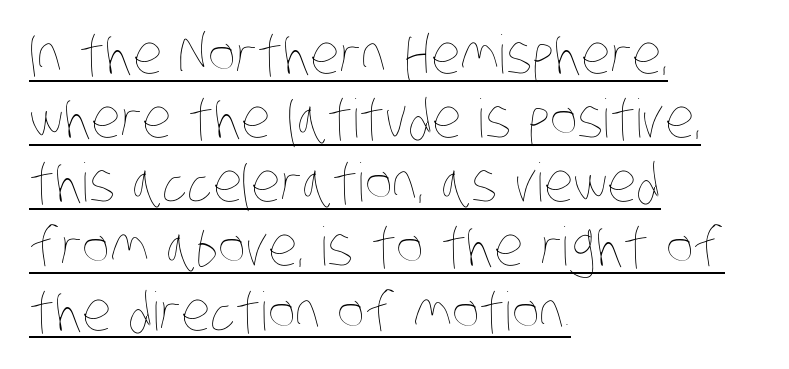
{"bold": "no", "weight": "thin", "width": "condensed", "stroke_contrast": "low", "x_height": "large", "monospaced": "no", "underline": "yes", "align": "left", "line_spacing_ratio": 1.21, "letter_spacing": "normal", "letter_spacing_em": 0.0, "glyph_px": 53}
